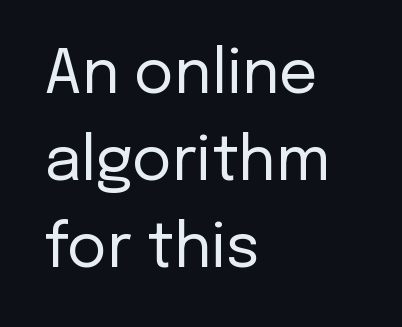
Q: Is the text bold? A: No.
Q: Is the text italic (slanted)? A: No, it is upright.
Q: Is the typeface a serif or a sans-serif typeface? A: Sans-serif.
Q: Is the text underlined? A: No.
Q: How is the paragraph aligned? A: Left-aligned.
Q: Is the spacing between letters normal or unusually wide? A: Normal.
Q: Is the spacing between lines tight, normal or loose? A: Normal.
Q: Width (condensed, normal, or wide)? A: Normal.
Q: Stroke contrast? A: Low.
Q: x-height? A: Medium.
Q: Monospaced? A: No.
